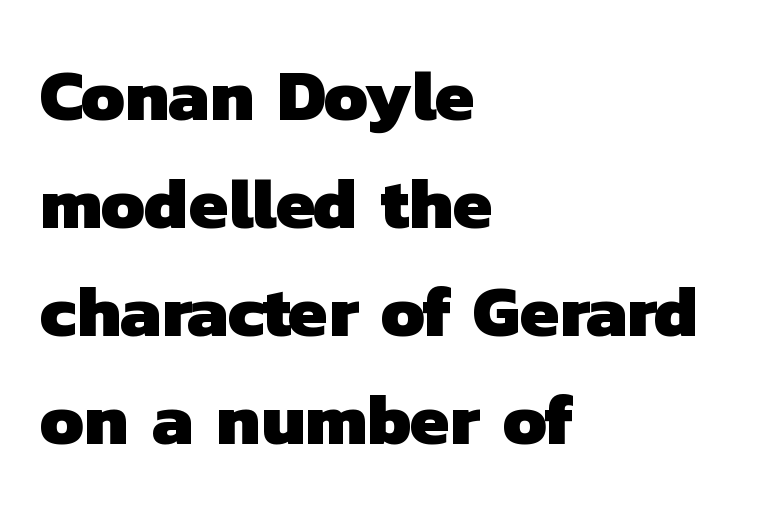
Q: Is the text bold? A: Yes.
Q: Is the typeface a serif or a sans-serif typeface? A: Sans-serif.
Q: Is the text underlined? A: No.
Q: How is the paragraph aligned? A: Left-aligned.
Q: Is the spacing between letters normal or unusually wide? A: Normal.
Q: Is the spacing between lines tight, normal or loose? A: Normal.
Q: Width (condensed, normal, or wide)? A: Normal.
Q: Stroke contrast? A: Low.
Q: x-height? A: Medium.
Q: Monospaced? A: No.
